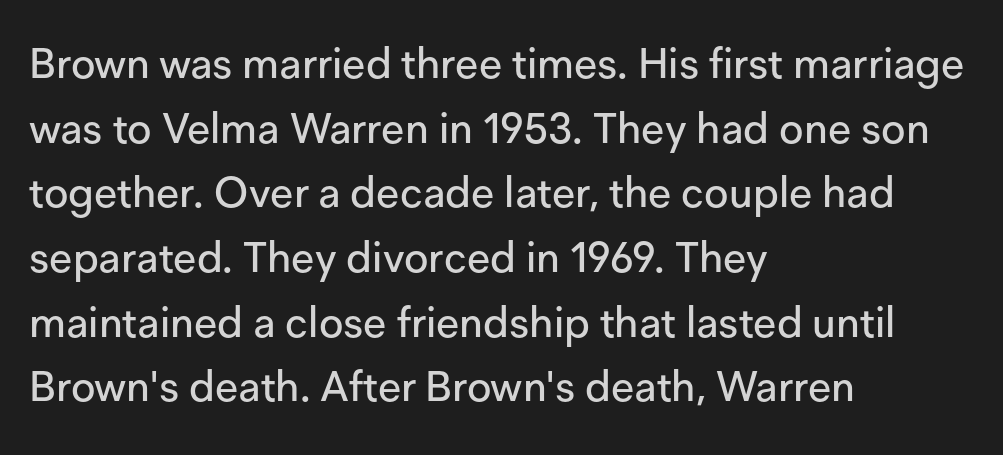
Is this a fixed-width face? No — the glyphs have proportional, varying widths. The foot of each line stays bare and open. What's the leading like? Ordinary, nothing unusual. If you drew a line through each stem, it would be perfectly vertical. The line texture is even and compact thanks to regular tracking.
